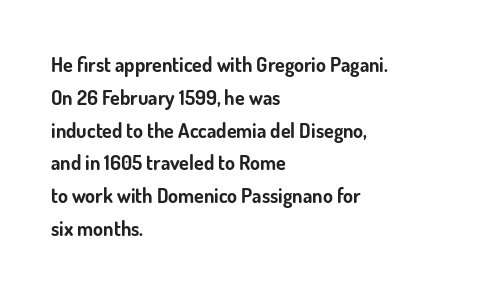
The image shows 20 px bold type, upright; set left-aligned, normal line spacing (1.64x), normal letter spacing, not underlined.
